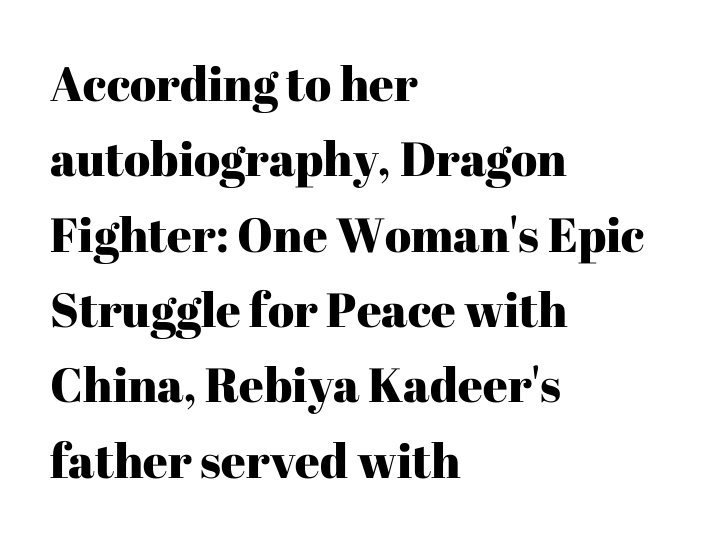
The image shows 48 px serif type, upright; set left-aligned, normal line spacing (1.57x), normal letter spacing, not underlined; high stroke contrast and a medium x-height.
